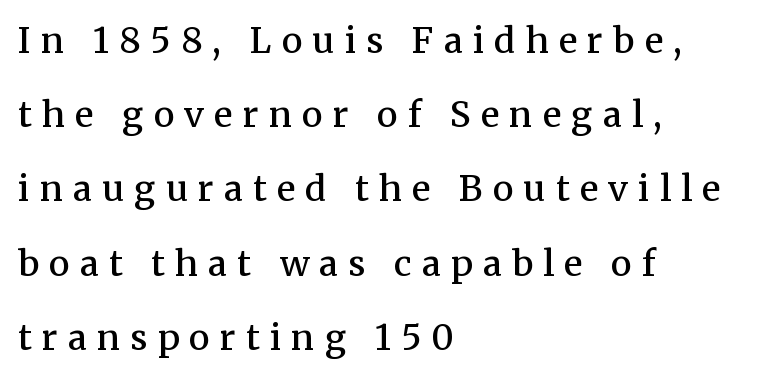
There is plenty of visible air inserted between adjacent glyphs. One-word summary of the alignment: left. Upright lettering throughout. In terms of leading, this rendering errs on the spacious side.
